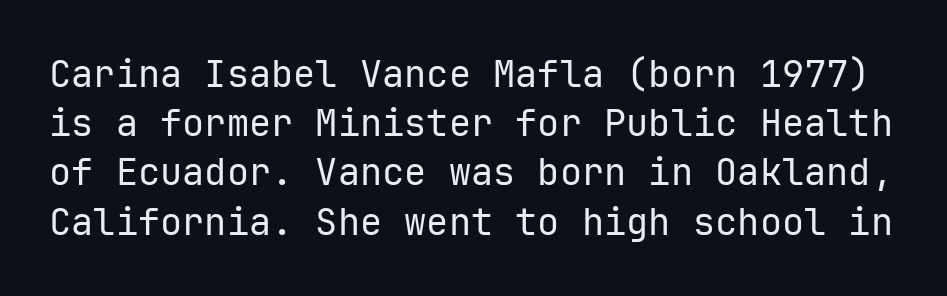
The image shows 37 px regular-weight sans-serif type, upright, monospaced; set normal line spacing (1.33x), normal letter spacing, not underlined; low stroke contrast and a medium x-height.
